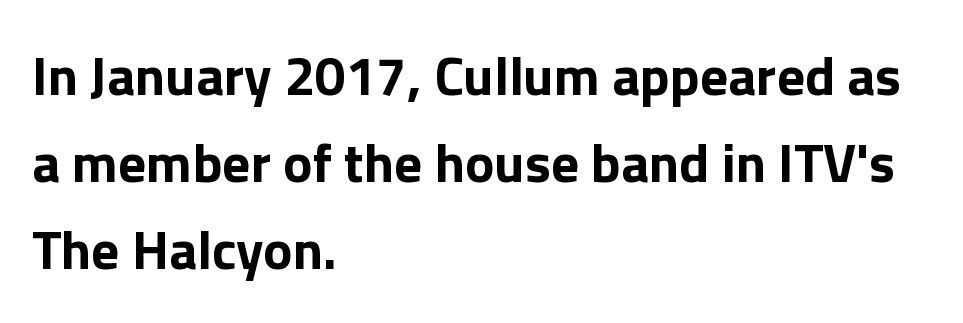
Type without underlining. Characters remain perfectly vertical along every line. The face used here is proportionally spaced, like ordinary book or web type. Thick stems and heavy bowls — unmistakably bold. In terms of leading, this rendering sits right in the middle. Each line starts at the same left margin while the right side varies.
